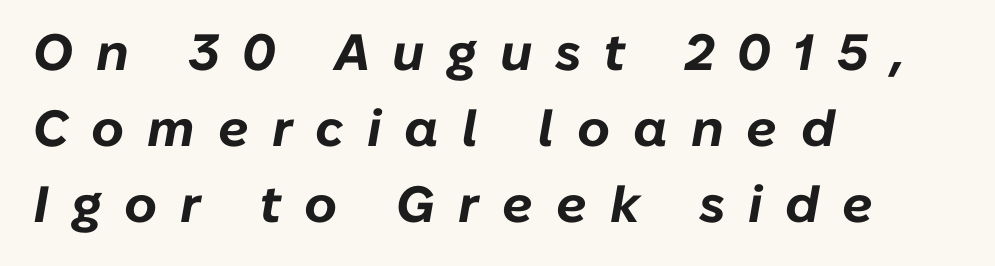
{"italic": "yes", "lean": "right", "slant_degrees": 10, "bold": "yes", "weight": "bold", "width": "normal", "stroke_contrast": "low", "x_height": "medium", "monospaced": "no", "underline": "no", "align": "left", "line_spacing": "normal", "line_spacing_ratio": 1.49, "letter_spacing": "wide", "letter_spacing_em": 0.45, "glyph_px": 51}
